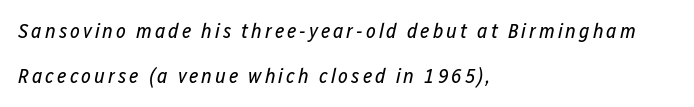
{"italic": "yes", "lean": "right", "slant_degrees": 12, "bold": "no", "underline": "no", "align": "left", "line_spacing": "loose", "line_spacing_ratio": 2.13, "glyph_px": 21}
